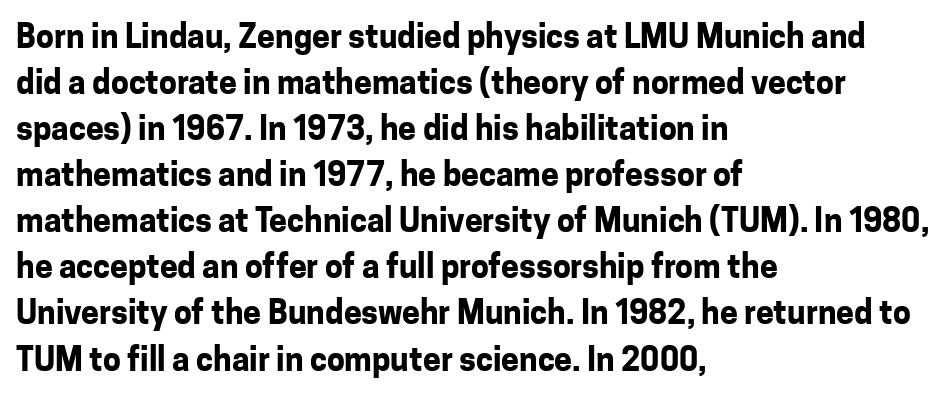
{"serif": "no", "italic": "no", "bold": "yes", "weight": "bold", "width": "normal", "stroke_contrast": "low", "x_height": "medium", "monospaced": "no", "underline": "no", "align": "left", "line_spacing": "normal", "line_spacing_ratio": 1.44, "letter_spacing": "normal", "letter_spacing_em": 0.0, "glyph_px": 32}
